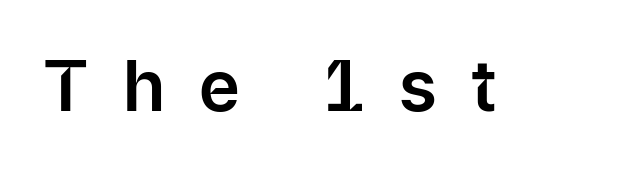
{"serif": "no", "italic": "no", "width": "normal", "stroke_contrast": "low", "x_height": "medium", "monospaced": "no", "underline": "no", "letter_spacing": "wide", "letter_spacing_em": 0.49, "glyph_px": 70}
